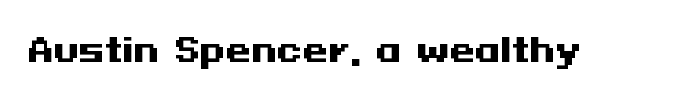
{"serif": "no", "italic": "no", "bold": "yes", "weight": "heavy", "width": "wide", "stroke_contrast": "medium", "x_height": "medium", "underline": "no", "letter_spacing": "normal", "letter_spacing_em": 0.0, "glyph_px": 33}
